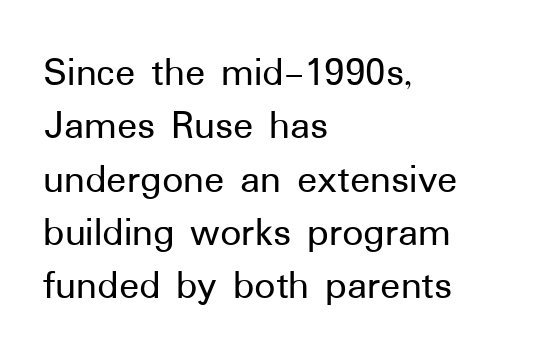
{"serif": "no", "italic": "no", "width": "normal", "stroke_contrast": "low", "x_height": "medium", "monospaced": "no", "underline": "no", "align": "left", "line_spacing": "normal", "line_spacing_ratio": 1.27, "letter_spacing": "normal", "letter_spacing_em": 0.0, "glyph_px": 42}
